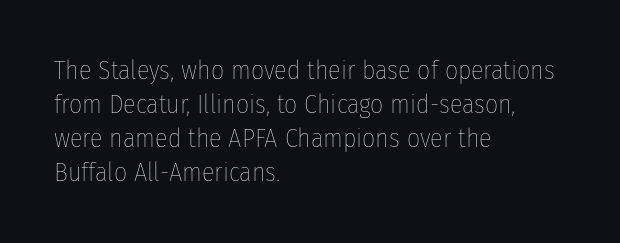
{"italic": "no", "bold": "no", "underline": "no", "align": "left", "line_spacing": "normal", "line_spacing_ratio": 1.31, "letter_spacing": "normal", "letter_spacing_em": 0.0, "glyph_px": 26}
